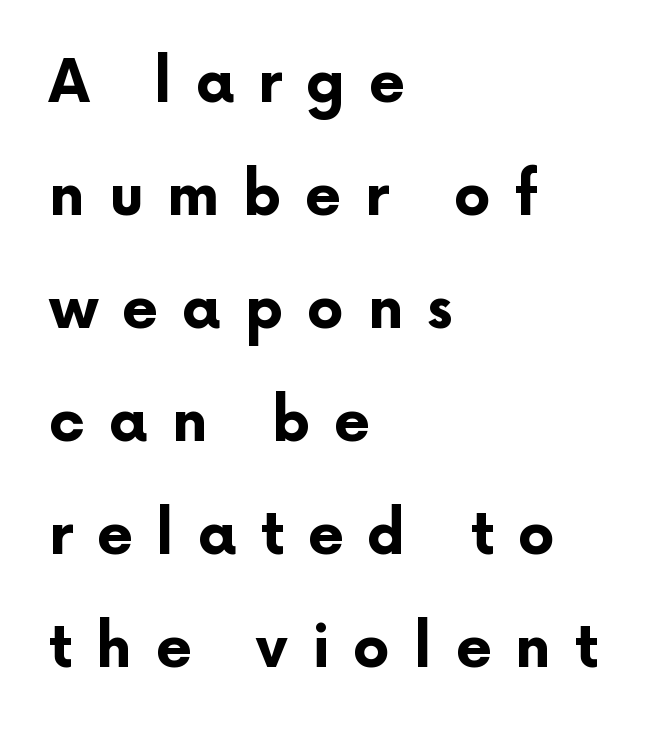
Q: Is the text bold? A: Yes.
Q: Is the text italic (slanted)? A: No, it is upright.
Q: Is the typeface a serif or a sans-serif typeface? A: Sans-serif.
Q: Is the text underlined? A: No.
Q: How is the paragraph aligned? A: Left-aligned.
Q: Is the spacing between letters normal or unusually wide? A: Unusually wide.
Q: Is the spacing between lines tight, normal or loose? A: Loose.
Q: Width (condensed, normal, or wide)? A: Normal.
Q: Stroke contrast? A: Low.
Q: x-height? A: Medium.
Q: Monospaced? A: No.
